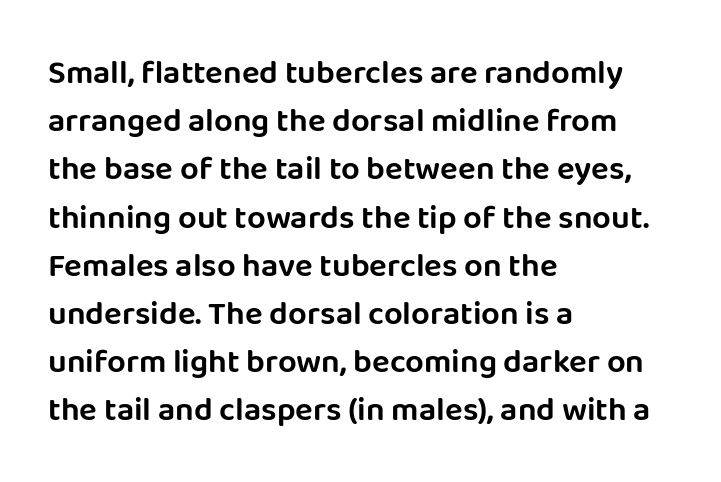
The baseline area is clear. The gaps between neighbouring characters are ordinary and unremarkable. Are there feet on the stems? There aren't — it's a sans. The passage shown is typed in a proportional face where columns would drift.
